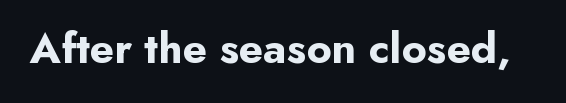
Each letter keeps its own natural width here, so spacing adapts to shape. What kind of face is this? One without serifs — a sans. The characters look thick and weighty, a clear bold. Standard letterfit; no display-style spreading of the glyphs. You can tell it's not italic because the verticals are truly vertical. Descenders hang freely into open space.
